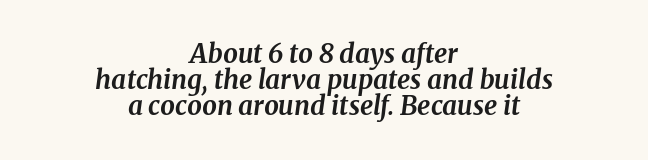
This sample uses plain, unmodified letter spacing. The characters look thick and weighty, a clear bold. An italicized treatment has been applied to the whole sample. The string is rendered with underlining switched off. The designer dialed line spacing down below the default.
